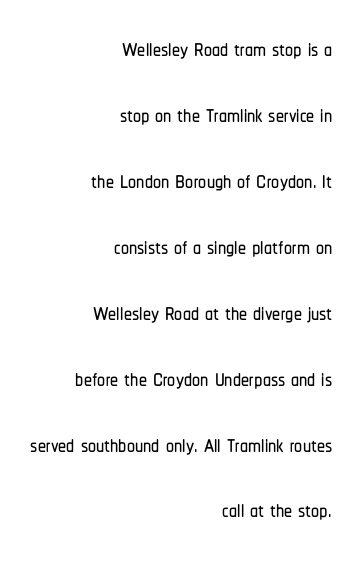
{"serif": "no", "italic": "no", "width": "condensed", "stroke_contrast": "low", "x_height": "medium", "monospaced": "no", "underline": "no", "align": "right", "line_spacing": "loose", "line_spacing_ratio": 2.06, "letter_spacing": "normal", "letter_spacing_em": 0.0, "glyph_px": 32}
